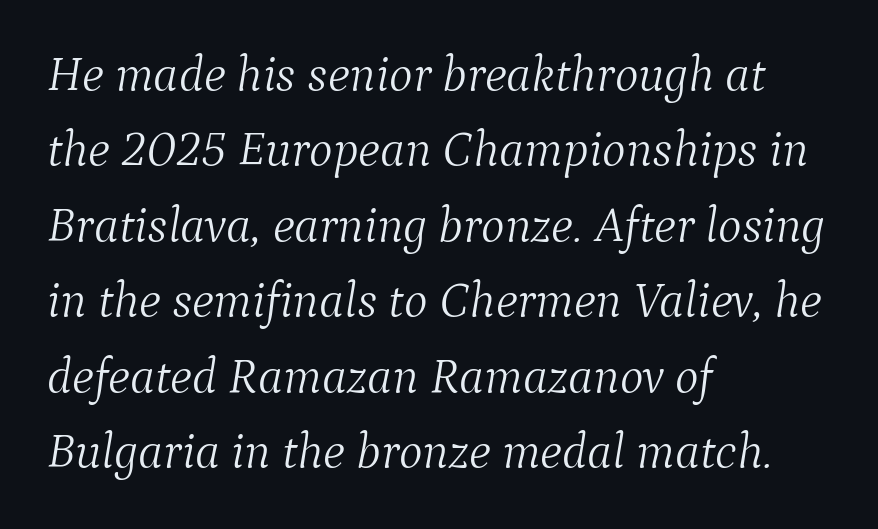
The image shows 50 px light serif type, italic (leaning right); set left-aligned, normal line spacing (1.51x), normal letter spacing, not underlined; medium stroke contrast and a medium x-height.
